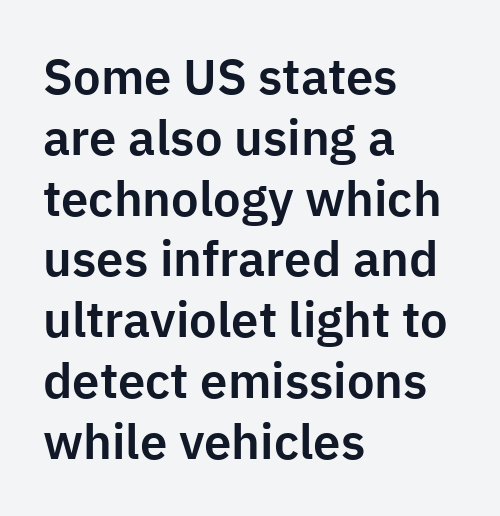
Q: Is the text italic (slanted)? A: No, it is upright.
Q: Is the typeface a serif or a sans-serif typeface? A: Sans-serif.
Q: Is the text underlined? A: No.
Q: How is the paragraph aligned? A: Left-aligned.
Q: Is the spacing between letters normal or unusually wide? A: Normal.
Q: Width (condensed, normal, or wide)? A: Normal.
Q: Stroke contrast? A: Low.
Q: x-height? A: Medium.
Q: Monospaced? A: No.
